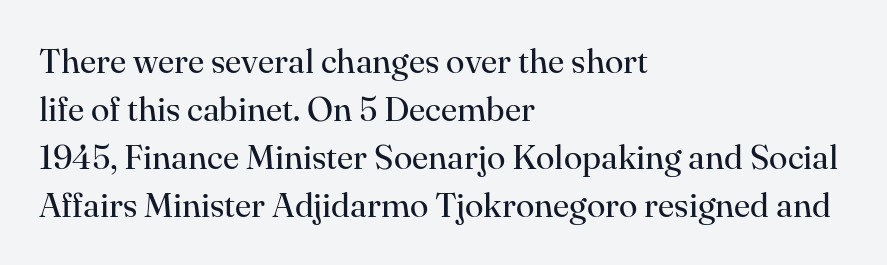
The area under the type is left untouched. The passage is arranged the way most books set body copy — flush left. Nothing unusual about the tracking: characters are spaced as the font intends. Whoever set this chose a conventional vertical rhythm. You can tell it's not italic because the verticals are truly vertical. No chunkiness to these letters — they're not bold.
